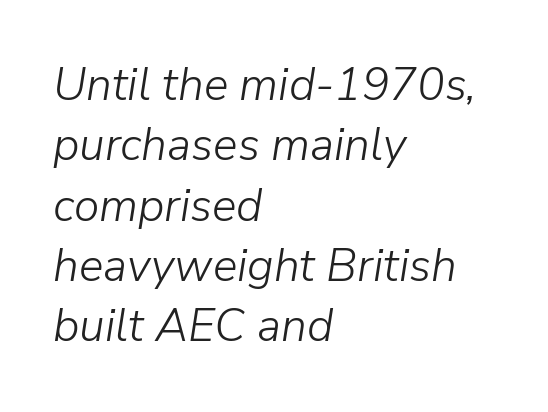
The image shows 46 px light type, italic (leaning right); set left-aligned, normal line spacing (1.31x), normal letter spacing, not underlined; low stroke contrast and a medium x-height.
